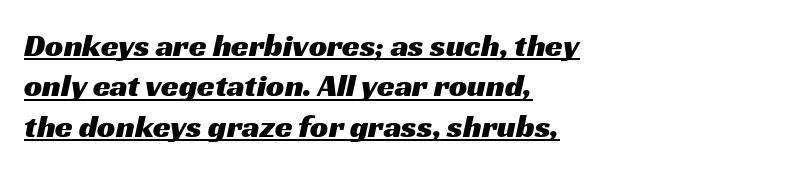
The image shows 32 px wide sans-serif type; set left-aligned, normal line spacing (1.26x), normal letter spacing, underlined; medium stroke contrast and a medium x-height.
